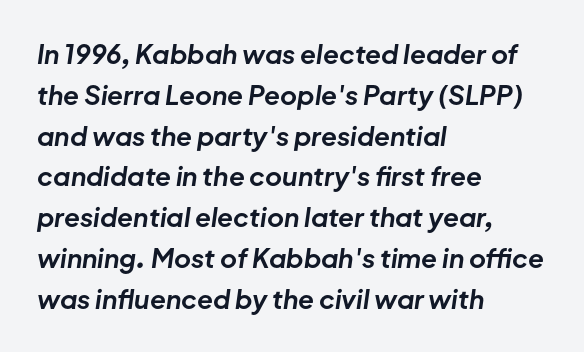
This sample is left-justified, so line endings fall wherever the words run out. The words here are not underlined. The axis of the letterforms is tilted away from vertical. How would I describe the line gaps? Plain and ordinary.
